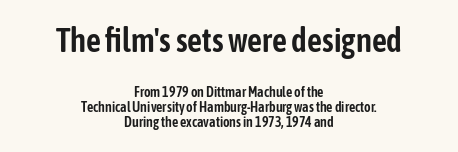
Q: Is the text italic (slanted)? A: No, it is upright.
Q: Is the typeface a serif or a sans-serif typeface? A: Sans-serif.
Q: Is the text underlined? A: No.
Q: How is the paragraph aligned? A: Centered.
Q: Is the spacing between letters normal or unusually wide? A: Normal.
Q: Is the spacing between lines tight, normal or loose? A: Tight.
Q: Which block of text is set in a larger size, the first (top) or the second (bottom)? A: The first (top) one.
Q: Width (condensed, normal, or wide)? A: Condensed.
Q: Stroke contrast? A: Low.
Q: x-height? A: Medium.
Q: Monospaced? A: No.
